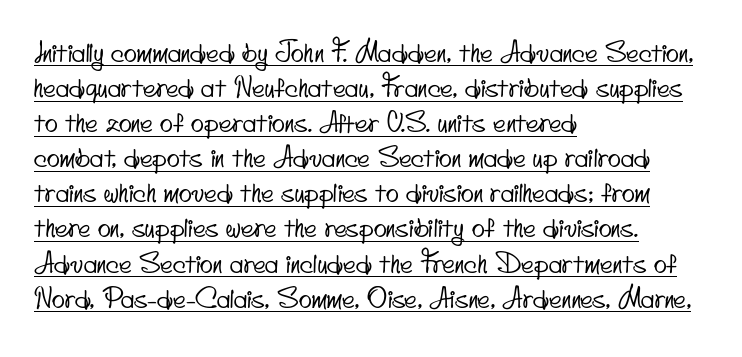
{"underline": "yes", "align": "left", "line_spacing": "normal", "line_spacing_ratio": 1.3, "letter_spacing": "normal", "letter_spacing_em": 0.0, "glyph_px": 27}
